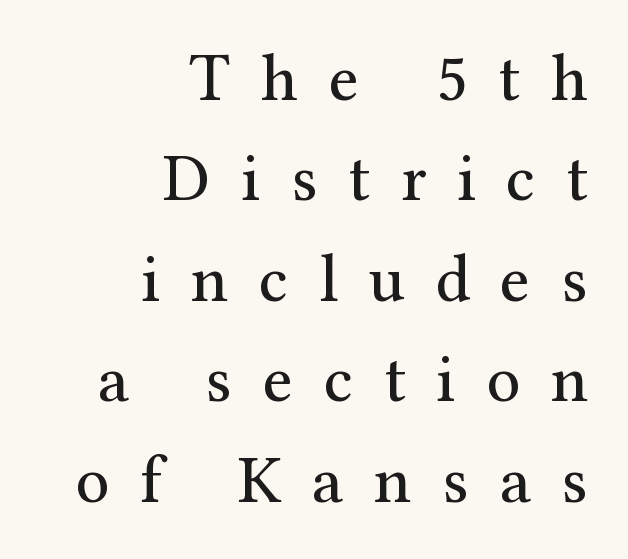
{"serif": "yes", "italic": "no", "bold": "no", "weight": "regular", "width": "normal", "stroke_contrast": "medium", "x_height": "medium", "monospaced": "no", "underline": "no", "align": "right", "line_spacing": "normal", "line_spacing_ratio": 1.5, "letter_spacing": "wide", "letter_spacing_em": 0.46, "glyph_px": 67}
